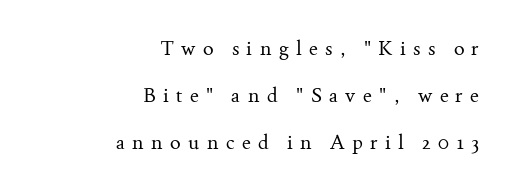
Q: Is the text bold? A: No.
Q: Is the text italic (slanted)? A: No, it is upright.
Q: Is the text underlined? A: No.
Q: How is the paragraph aligned? A: Right-aligned.
Q: Is the spacing between letters normal or unusually wide? A: Unusually wide.
Q: Is the spacing between lines tight, normal or loose? A: Loose.
